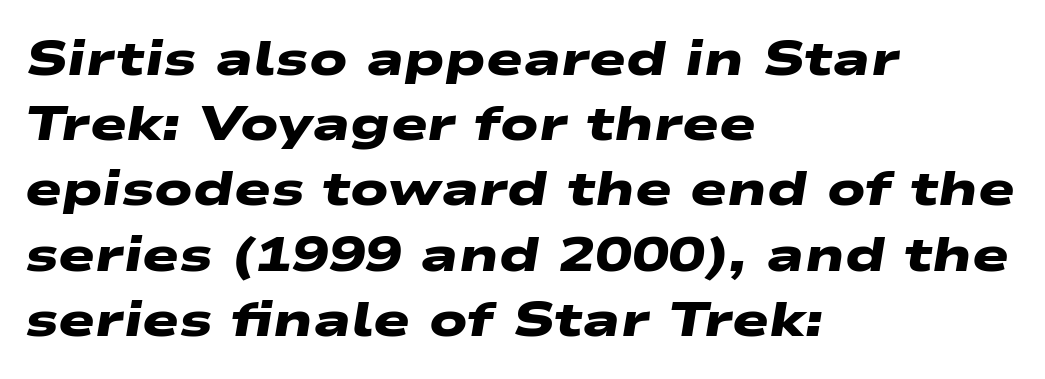
Weight check: bold — yes, fully. The vertical gap from one line to the next is medium. Type without underlining. Here the designer chose a conventional face with non-uniform glyph widths.
